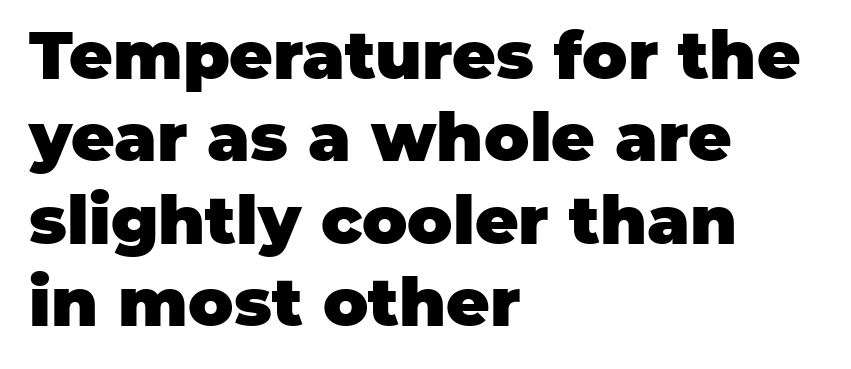
The image shows 67 px heavy sans-serif type, upright; set left-aligned, line spacing 1.23x, normal letter spacing, not underlined; low stroke contrast and a large x-height.
